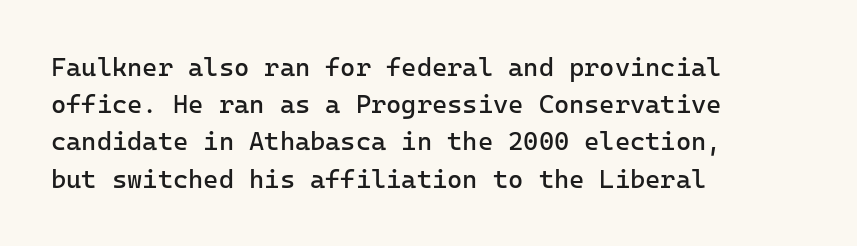
Q: Is the text bold? A: No.
Q: Is the text italic (slanted)? A: No, it is upright.
Q: Is the text underlined? A: No.
Q: How is the paragraph aligned? A: Left-aligned.
Q: Is the spacing between letters normal or unusually wide? A: Normal.
Q: Is the spacing between lines tight, normal or loose? A: Normal.
